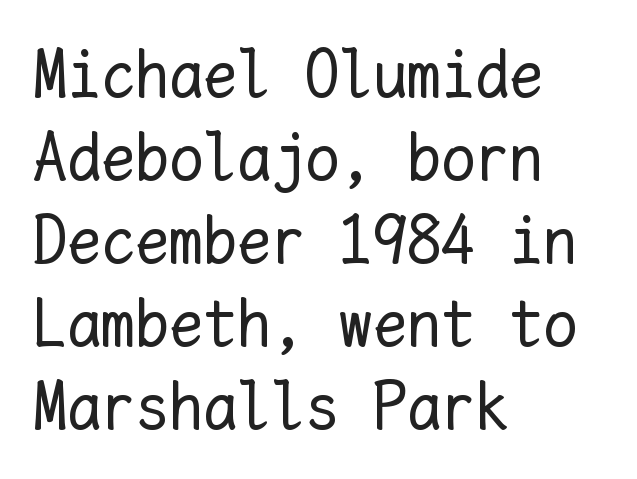
Italic: no, the glyphs are upright roman. The gaps between neighbouring characters are ordinary and unremarkable. The strokes are not fattened; the text isn't bold. A typesetter would call this monospace, since all characters share one set width. This sample is left-justified, so line endings fall wherever the words run out. Each row of text sits above clean, open space.
